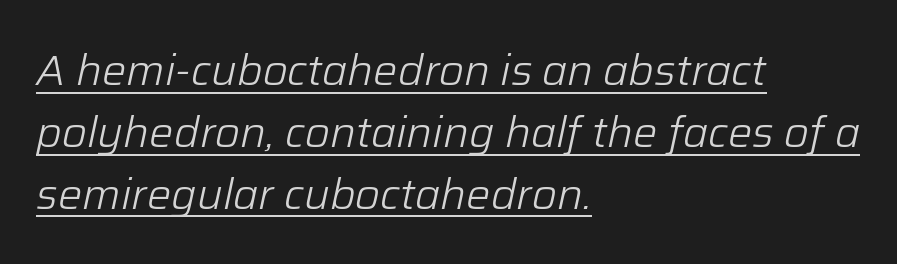
The image shows 43 px light type, italic (leaning right); set left-aligned, normal line spacing (1.44x), normal letter spacing, underlined; low stroke contrast and a medium x-height.
